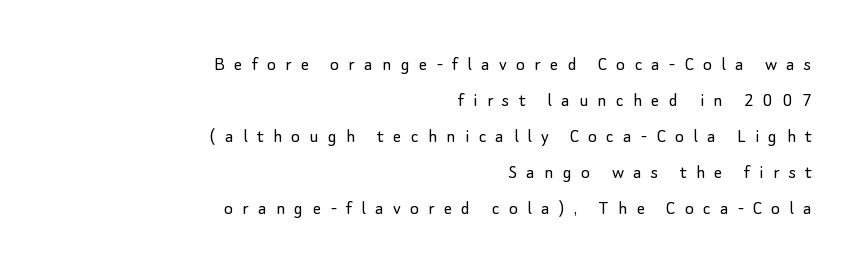
Q: Is the text bold? A: No.
Q: Is the text italic (slanted)? A: No, it is upright.
Q: Is the text underlined? A: No.
Q: How is the paragraph aligned? A: Right-aligned.
Q: Is the spacing between letters normal or unusually wide? A: Unusually wide.
